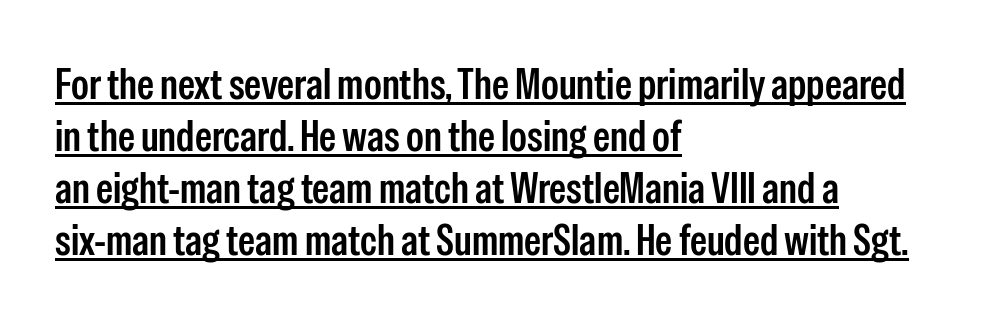
Q: Is the text italic (slanted)? A: No, it is upright.
Q: Is the typeface a serif or a sans-serif typeface? A: Sans-serif.
Q: Is the text underlined? A: Yes.
Q: How is the paragraph aligned? A: Left-aligned.
Q: Is the spacing between letters normal or unusually wide? A: Normal.
Q: Width (condensed, normal, or wide)? A: Condensed.
Q: Stroke contrast? A: Low.
Q: x-height? A: Medium.
Q: Monospaced? A: No.
